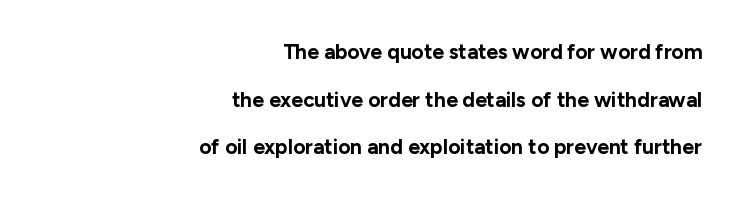
{"italic": "no", "bold": "yes", "underline": "no", "align": "right", "line_spacing": "loose", "line_spacing_ratio": 2.27, "letter_spacing": "normal", "letter_spacing_em": 0.0, "glyph_px": 21}
